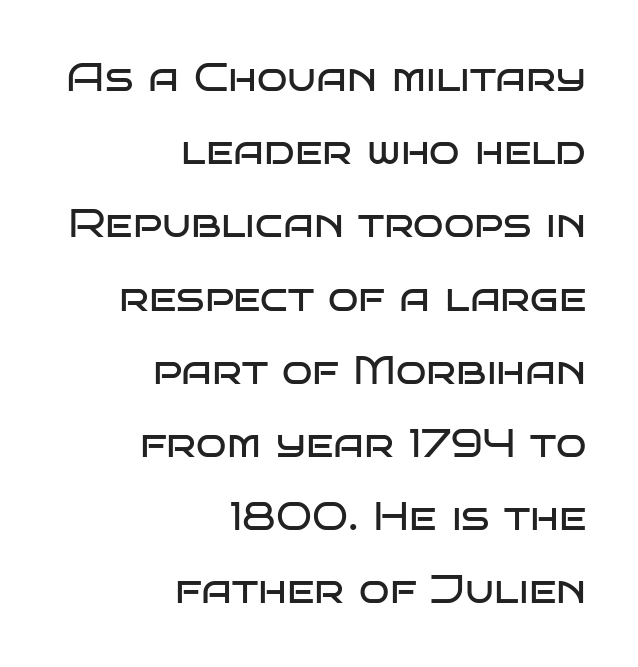
Q: Is the text bold? A: No.
Q: Is the text italic (slanted)? A: No, it is upright.
Q: Is the typeface a serif or a sans-serif typeface? A: Sans-serif.
Q: Is the text underlined? A: No.
Q: How is the paragraph aligned? A: Right-aligned.
Q: Is the spacing between letters normal or unusually wide? A: Normal.
Q: Width (condensed, normal, or wide)? A: Wide.
Q: Stroke contrast? A: Low.
Q: x-height? A: Large.
Q: Monospaced? A: No.
